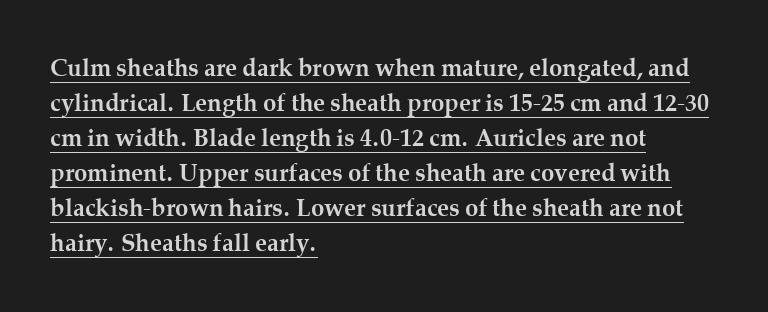
Q: Is the text bold? A: Yes.
Q: Is the text italic (slanted)? A: No, it is upright.
Q: Is the text underlined? A: Yes.
Q: How is the paragraph aligned? A: Left-aligned.
Q: Is the spacing between letters normal or unusually wide? A: Normal.
Q: Is the spacing between lines tight, normal or loose? A: Normal.
